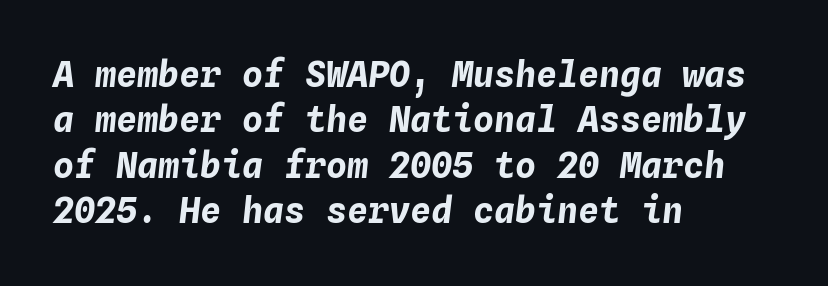
Q: Is the text bold? A: Yes.
Q: Is the text italic (slanted)? A: Yes, it leans right by about 4 degrees.
Q: Is the text underlined? A: No.
Q: How is the paragraph aligned? A: Left-aligned.
Q: Is the spacing between letters normal or unusually wide? A: Normal.
Q: Is the spacing between lines tight, normal or loose? A: Normal.
Q: Width (condensed, normal, or wide)? A: Normal.
Q: Stroke contrast? A: Low.
Q: x-height? A: Medium.
Q: Monospaced? A: Yes.
